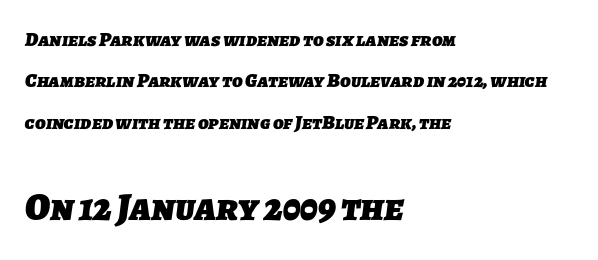
Q: Is the text bold? A: Yes.
Q: Is the typeface a serif or a sans-serif typeface? A: Sans-serif.
Q: Is the text underlined? A: No.
Q: How is the paragraph aligned? A: Left-aligned.
Q: Is the spacing between letters normal or unusually wide? A: Normal.
Q: Is the spacing between lines tight, normal or loose? A: Loose.
Q: Which block of text is set in a larger size, the first (top) or the second (bottom)? A: The second (bottom) one.
Q: Width (condensed, normal, or wide)? A: Normal.
Q: Stroke contrast? A: Low.
Q: x-height? A: Medium.
Q: Monospaced? A: No.
